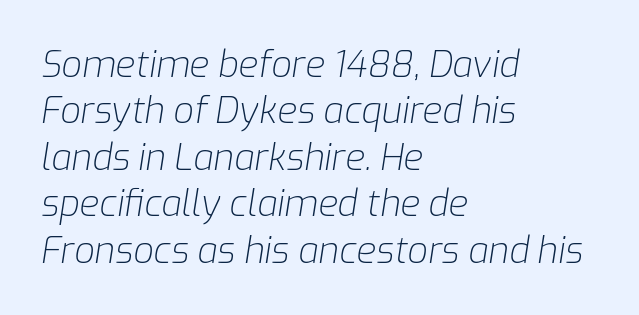
{"italic": "yes", "lean": "right", "slant_degrees": 9, "bold": "no", "weight": "light", "width": "normal", "stroke_contrast": "low", "x_height": "medium", "monospaced": "no", "underline": "no", "align": "left", "line_spacing": "normal", "line_spacing_ratio": 1.29, "letter_spacing": "normal", "letter_spacing_em": 0.0, "glyph_px": 36}
